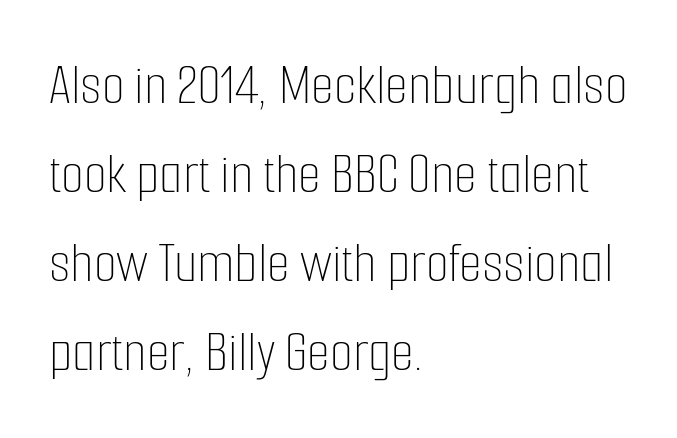
The strip under each line holds only bare page. A normal amount of white space separates one row of letters from the next. The specimen reads as upright at a glance. Is this a heavy cut? Hardly; it is regular or lighter. The type is set solid horizontally, with unmodified tracking.
